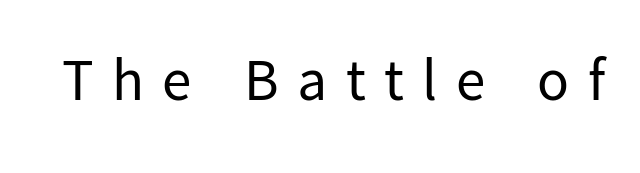
{"serif": "no", "italic": "no", "bold": "no", "weight": "regular", "width": "normal", "stroke_contrast": "low", "x_height": "medium", "monospaced": "no", "underline": "no", "letter_spacing": "wide", "letter_spacing_em": 0.31, "glyph_px": 59}
